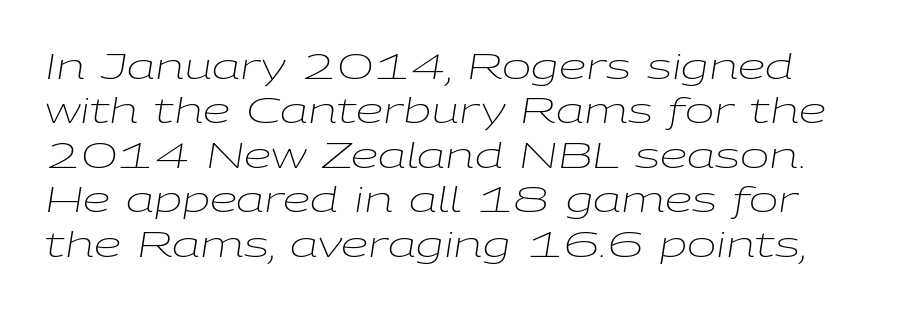
{"italic": "yes", "lean": "right", "slant_degrees": 9, "bold": "no", "weight": "light", "width": "wide", "stroke_contrast": "low", "x_height": "medium", "monospaced": "no", "underline": "no", "line_spacing": "normal", "line_spacing_ratio": 1.27, "letter_spacing": "normal", "letter_spacing_em": 0.0, "glyph_px": 35}
